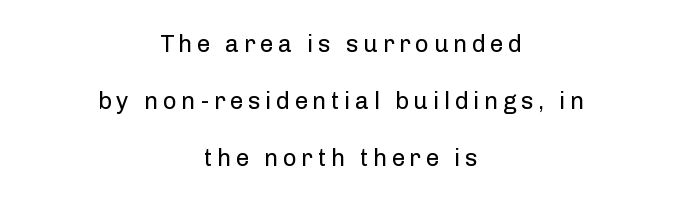
{"italic": "no", "bold": "no", "underline": "no", "align": "center", "line_spacing": "loose", "line_spacing_ratio": 2.38, "glyph_px": 24}
